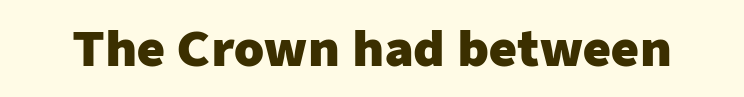
Q: Is the text bold? A: Yes.
Q: Is the text italic (slanted)? A: No, it is upright.
Q: Is the typeface a serif or a sans-serif typeface? A: Sans-serif.
Q: Is the text underlined? A: No.
Q: Is the spacing between letters normal or unusually wide? A: Normal.
Q: Width (condensed, normal, or wide)? A: Normal.
Q: Stroke contrast? A: Low.
Q: x-height? A: Medium.
Q: Monospaced? A: No.
